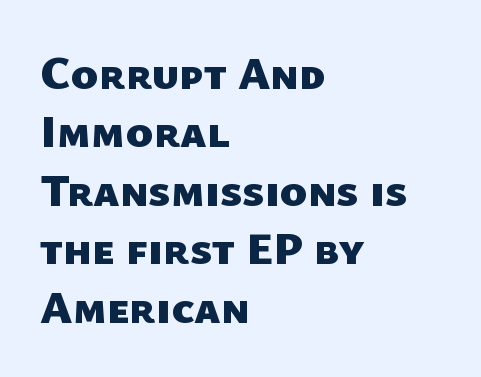
Just letters on the line, the space beneath them empty. This is sans-serif lettering, the kind often seen on screens and signage. The passage shown has conventional tracking throughout. Is this a fixed-width face? No — the glyphs have proportional, varying widths. Summary of weight: heavy, a full bold. Compared with a centered layout, this one pins lines to the left instead.
